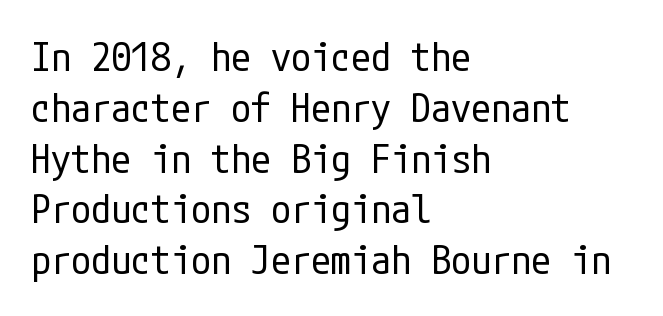
Q: Is the text bold? A: No.
Q: Is the text italic (slanted)? A: No, it is upright.
Q: Is the typeface a serif or a sans-serif typeface? A: Sans-serif.
Q: Is the text underlined? A: No.
Q: How is the paragraph aligned? A: Left-aligned.
Q: Is the spacing between letters normal or unusually wide? A: Normal.
Q: Is the spacing between lines tight, normal or loose? A: Normal.
Q: Width (condensed, normal, or wide)? A: Condensed.
Q: Stroke contrast? A: Low.
Q: x-height? A: Medium.
